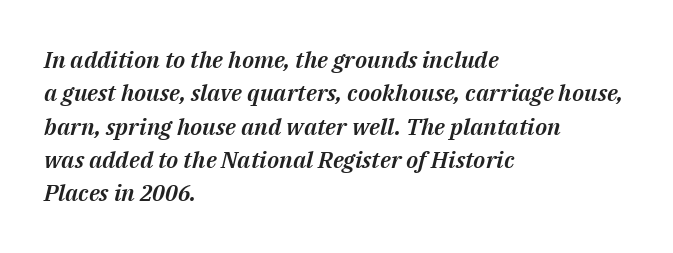
The image shows 23 px text type, italic (leaning right); set left-aligned, normal line spacing (1.45x), normal letter spacing, not underlined.
